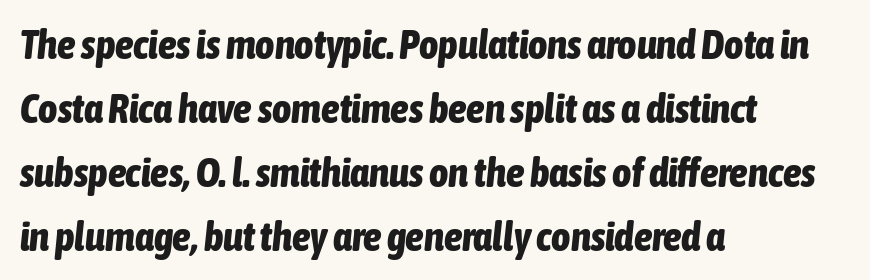
Observe the lean: these are italic letterforms. The rendering uses natural spacing where letterforms have individual widths. A typesetter would call this zero additional tracking. The rag falls on the right side of this text block.
